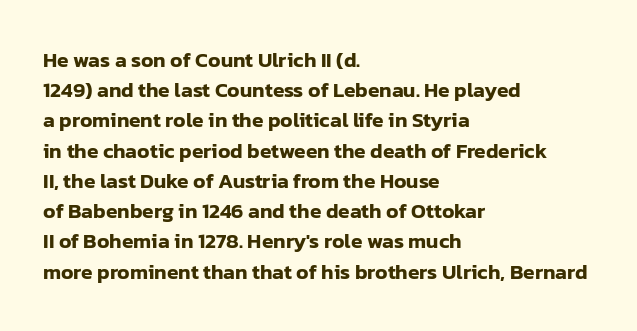
The lines sit at an ordinary, default distance from one another. In terms of posture, this sample is upright. What stands out about the letter spacing? Nothing — it is the standard amount. Leftover space on each line is placed entirely after the last word. Check the space under the baseline: it is left empty.
